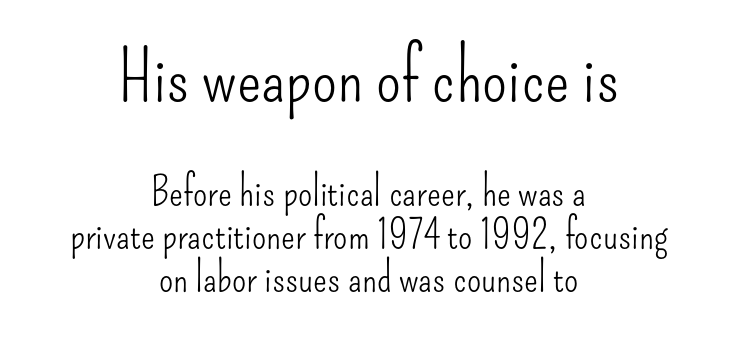
{"serif": "no", "italic": "no", "bold": "no", "weight": "light", "width": "condensed", "stroke_contrast": "low", "x_height": "small", "monospaced": "no", "underline": "no", "align": "center", "line_spacing": "tight", "line_spacing_ratio": 1.05, "letter_spacing": "normal", "letter_spacing_em": 0.0, "larger_block": "first", "size_ratio": 1.76, "glyph_px": 72}
